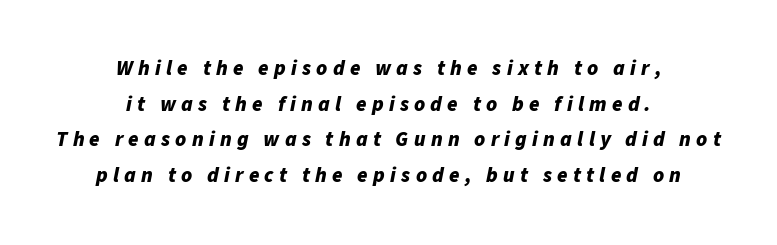
Q: Is the text bold? A: Yes.
Q: Is the text italic (slanted)? A: Yes, it leans right by about 11 degrees.
Q: Is the text underlined? A: No.
Q: How is the paragraph aligned? A: Centered.
Q: Is the spacing between letters normal or unusually wide? A: Unusually wide.
Q: Is the spacing between lines tight, normal or loose? A: Normal.
